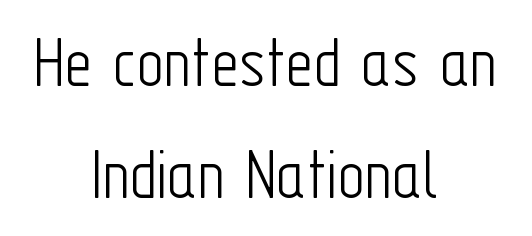
{"serif": "no", "italic": "no", "bold": "no", "weight": "light", "width": "condensed", "stroke_contrast": "low", "x_height": "medium", "monospaced": "no", "underline": "no", "align": "center", "line_spacing": "normal", "line_spacing_ratio": 1.49, "letter_spacing": "normal", "letter_spacing_em": 0.0, "glyph_px": 75}
